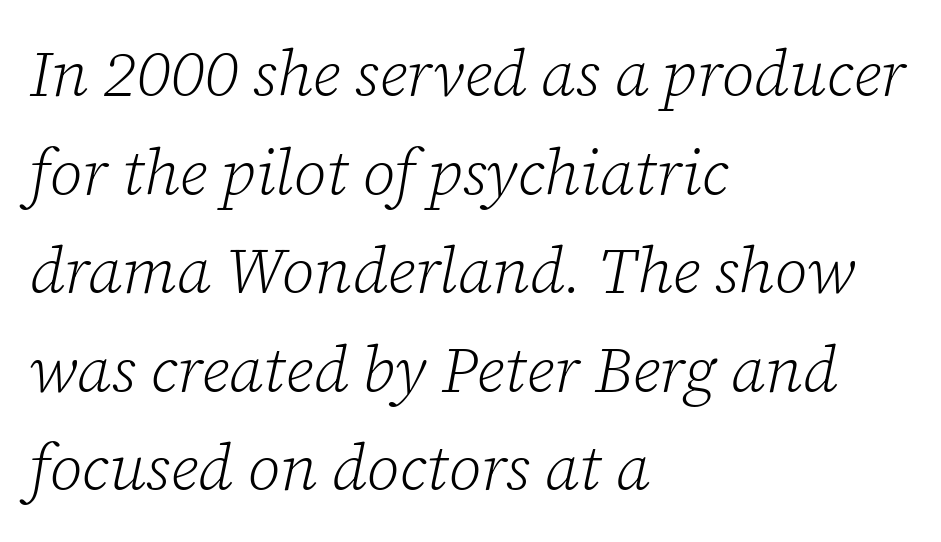
Between one letter and the next there's only the usual sliver of space. Does the copy run flush right? No — it runs flush left. On a weight scale, this lands at 450 or below. Small tapered or slab feet sit at the stroke ends, so this counts as serif.
